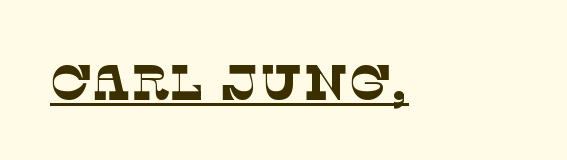
{"serif": "yes", "bold": "no", "weight": "thin", "width": "normal", "stroke_contrast": "low", "x_height": "large", "monospaced": "no", "underline": "yes", "letter_spacing": "normal", "letter_spacing_em": 0.0, "glyph_px": 50}
